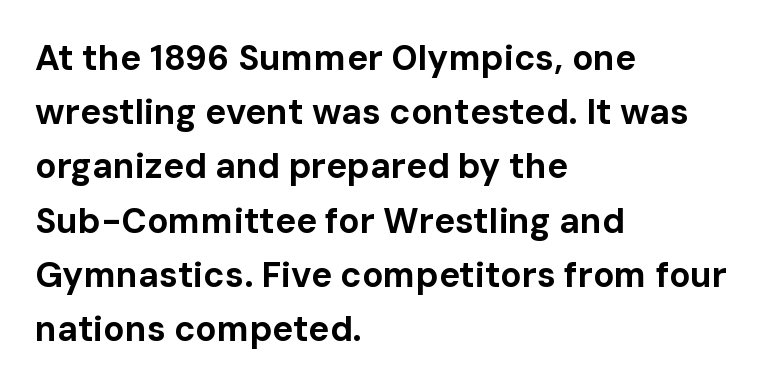
A typesetter would label this face a sans. Is the block centered? No — it sits flush against the left margin. Typographic density is high because the face is bold. Is the letter spacing exaggerated? No — it looks like the ordinary default. Lines of text with bare space underneath. You could not count columns in this text — the font is proportionally spaced.
